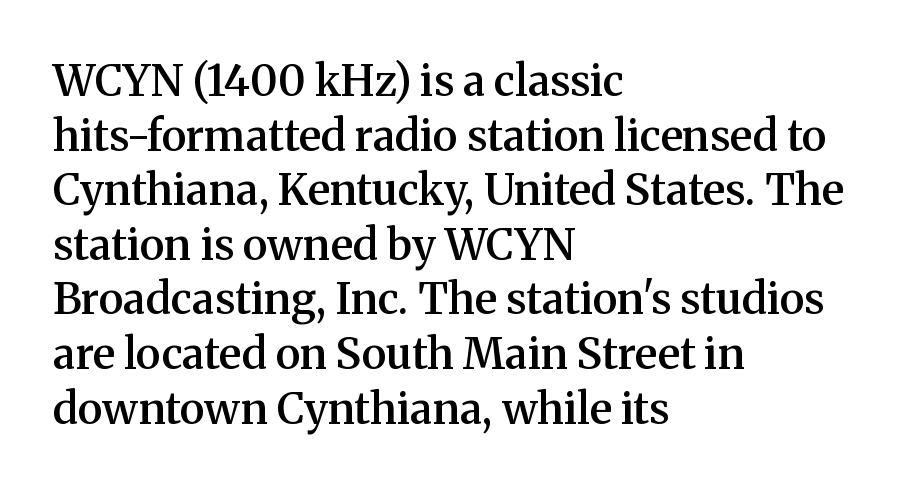
{"serif": "yes", "italic": "no", "bold": "semi", "weight": "semibold", "width": "normal", "stroke_contrast": "medium", "x_height": "medium", "monospaced": "no", "underline": "no", "align": "left", "line_spacing": "normal", "line_spacing_ratio": 1.27, "letter_spacing": "normal", "letter_spacing_em": 0.0, "glyph_px": 43}
